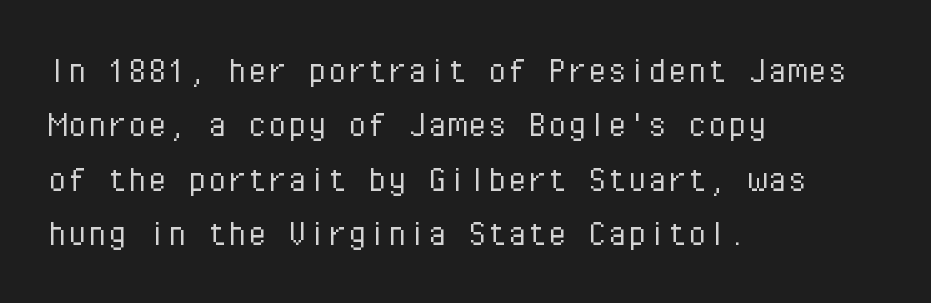
The image shows 40 px light sans-serif type, upright, monospaced; set left-aligned, normal line spacing (1.36x), normal letter spacing, not underlined; low stroke contrast and a medium x-height.
